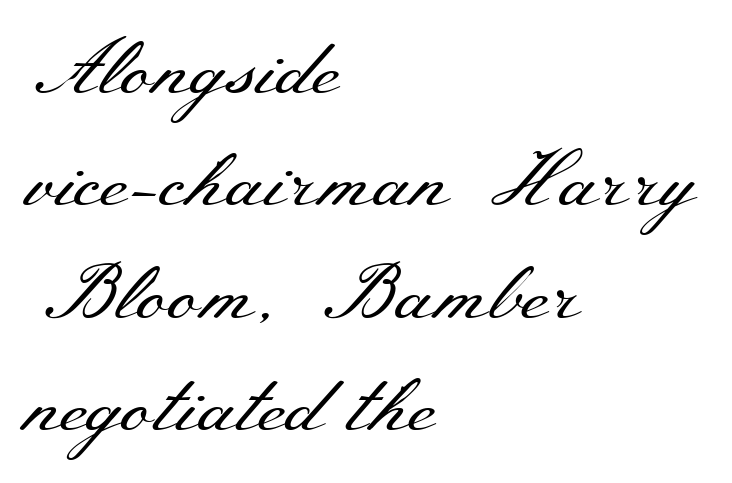
{"serif": "yes", "bold": "no", "weight": "regular", "width": "wide", "stroke_contrast": "medium", "x_height": "small", "monospaced": "no", "underline": "no", "align": "left", "line_spacing": "normal", "line_spacing_ratio": 1.44, "letter_spacing": "normal", "letter_spacing_em": 0.0, "glyph_px": 78}
